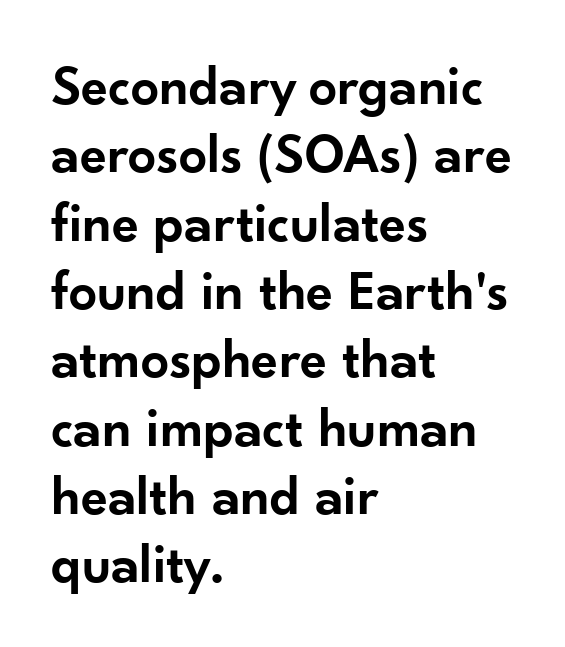
Tracking here is standard; glyphs follow each other at the usual distance. Check the space under the baseline: it is left empty. What kind of face is this? One without serifs — a sans. The passage is arranged the way most books set body copy — flush left.
